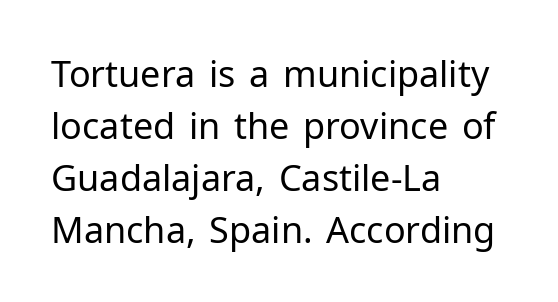
The image shows 36 px regular-weight sans-serif type, upright; set left-aligned, normal line spacing (1.44x), normal letter spacing, not underlined; low stroke contrast and a medium x-height.
